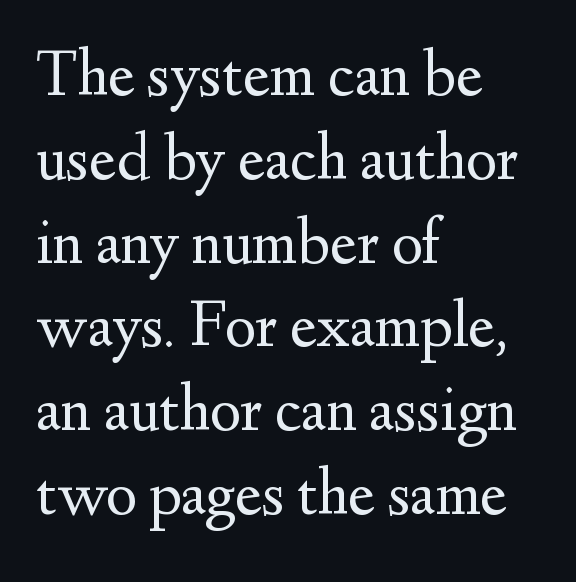
The image shows 66 px regular-weight serif type, upright; set left-aligned, normal line spacing (1.27x), normal letter spacing, not underlined; medium stroke contrast and a small x-height.
